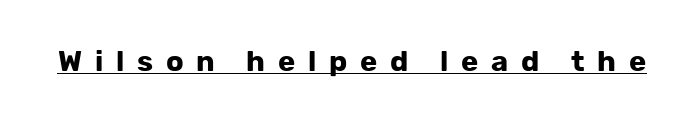
The image shows 29 px bold sans-serif type, upright; set unusually wide letter spacing (+0.44 em), underlined; low stroke contrast and a medium x-height.
